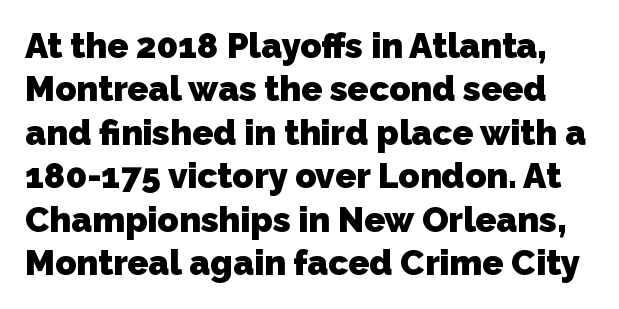
Glance below the letters and you will spot only blank space. The line texture is even and compact thanks to regular tracking. The passage shown is typed in a proportional face where columns would drift. Serif or sans? Sans — the stroke terminals are bare. Typographic density is high because the face is bold.
